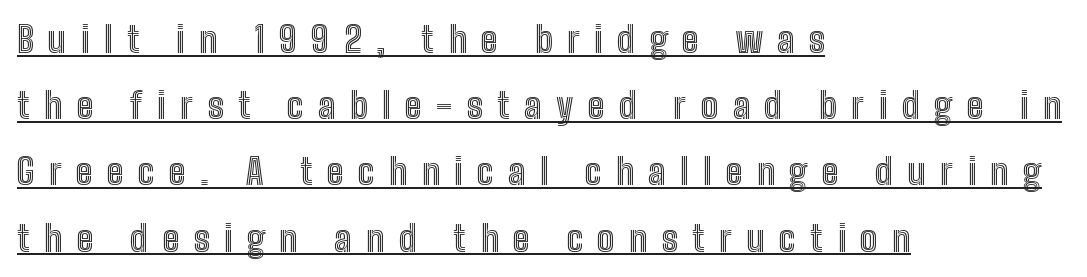
The image shows 36 px condensed type, upright; set left-aligned, line spacing 1.84x, unusually wide letter spacing (+0.4 em), underlined; a medium x-height.
